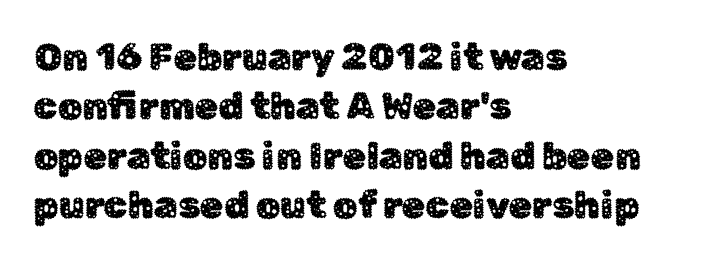
Q: Is the text italic (slanted)? A: No, it is upright.
Q: Is the typeface a serif or a sans-serif typeface? A: Sans-serif.
Q: Is the text underlined? A: No.
Q: How is the paragraph aligned? A: Left-aligned.
Q: Is the spacing between letters normal or unusually wide? A: Normal.
Q: Is the spacing between lines tight, normal or loose? A: Normal.
Q: Width (condensed, normal, or wide)? A: Normal.
Q: Stroke contrast? A: Low.
Q: x-height? A: Medium.
Q: Monospaced? A: No.
